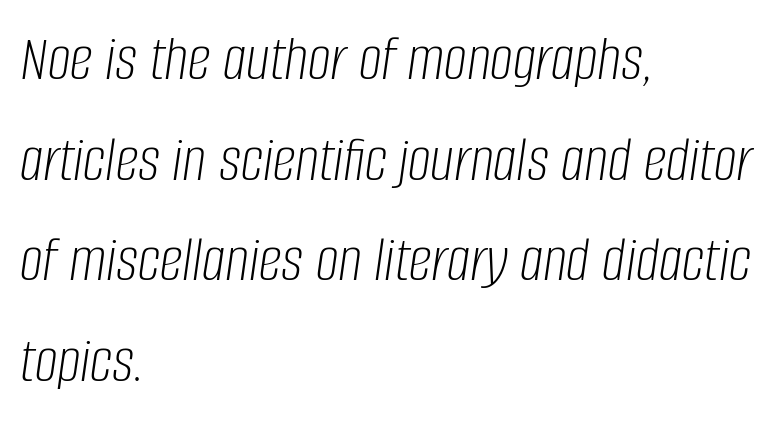
An italicized treatment has been applied to the whole sample. Spacing between characters is what you'd get straight out of the box. Only glyphs here, with clear space below each row. Which margin do the lines hug? The left one — the right edge is uneven. Each letter keeps its own natural width here, so spacing adapts to shape.
